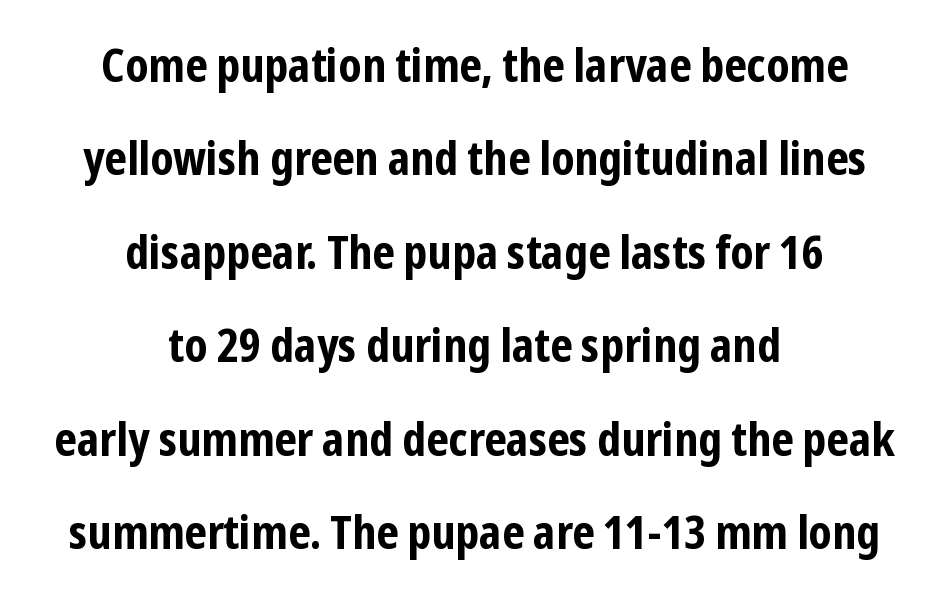
The image shows 46 px bold, condensed sans-serif type, upright; set centered, loose line spacing (2.03x), normal letter spacing, not underlined; low stroke contrast and a medium x-height.
